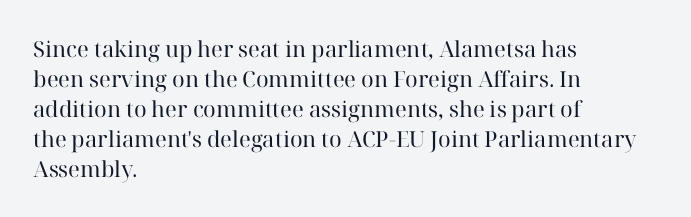
{"italic": "no", "bold": "no", "underline": "no", "align": "left", "line_spacing": "normal", "line_spacing_ratio": 1.36, "letter_spacing": "normal", "letter_spacing_em": 0.0, "glyph_px": 22}
